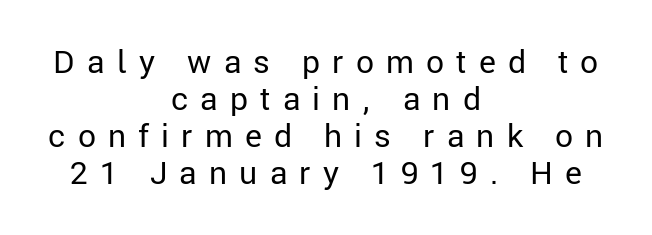
Q: Is the text bold? A: No.
Q: Is the text italic (slanted)? A: No, it is upright.
Q: Is the typeface a serif or a sans-serif typeface? A: Sans-serif.
Q: Is the text underlined? A: No.
Q: How is the paragraph aligned? A: Centered.
Q: Is the spacing between letters normal or unusually wide? A: Unusually wide.
Q: Width (condensed, normal, or wide)? A: Normal.
Q: Stroke contrast? A: Low.
Q: x-height? A: Medium.
Q: Monospaced? A: No.
